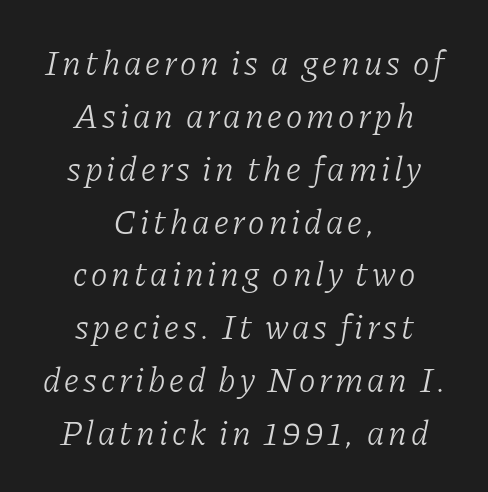
Q: Is the text bold? A: No.
Q: Is the text italic (slanted)? A: Yes, it leans right by about 11 degrees.
Q: Is the typeface a serif or a sans-serif typeface? A: Serif.
Q: Is the text underlined? A: No.
Q: How is the paragraph aligned? A: Centered.
Q: Is the spacing between lines tight, normal or loose? A: Normal.
Q: Width (condensed, normal, or wide)? A: Normal.
Q: Stroke contrast? A: Low.
Q: x-height? A: Medium.
Q: Monospaced? A: No.
